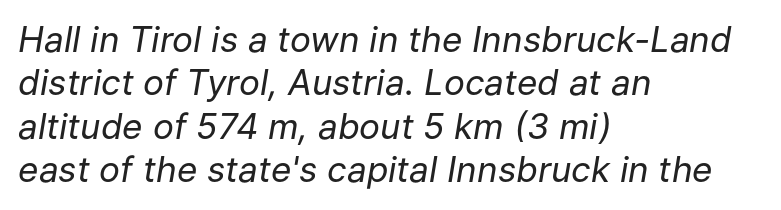
{"italic": "yes", "lean": "right", "slant_degrees": 9, "bold": "no", "weight": "regular", "width": "normal", "stroke_contrast": "low", "x_height": "medium", "monospaced": "no", "underline": "no", "align": "left", "line_spacing_ratio": 1.24, "letter_spacing": "normal", "letter_spacing_em": 0.0, "glyph_px": 35}
